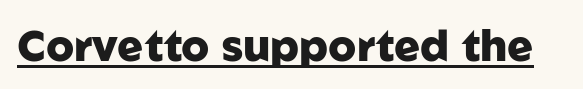
The image shows 43 px heavy sans-serif type, upright; set normal letter spacing, underlined; low stroke contrast and a medium x-height.
